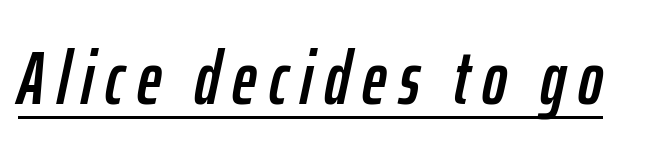
Q: Is the text italic (slanted)? A: Yes, it leans right by about 12 degrees.
Q: Is the text underlined? A: Yes.
Q: Width (condensed, normal, or wide)? A: Condensed.
Q: Stroke contrast? A: Low.
Q: x-height? A: Medium.
Q: Monospaced? A: No.
